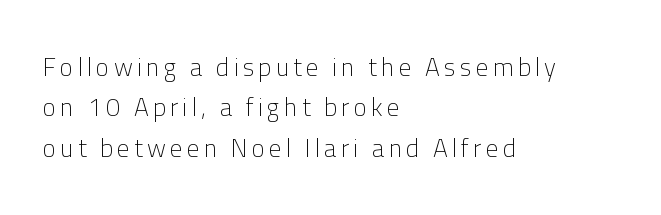
Typeset ragged right — the left edge is the straight one. These glyphs show unthickened strokes, regular width or finer. Posture: straight, roman, zero tilt. A normal amount of white space separates one row of letters from the next. Honestly, there is no underline to notice here at all.
